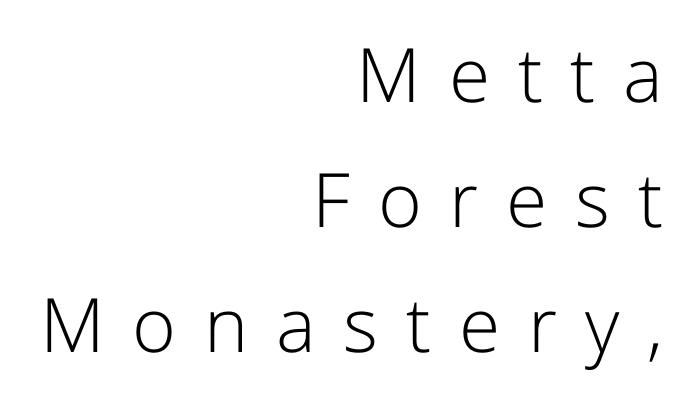
The image shows 75 px light sans-serif type, upright; set right-aligned, normal line spacing (1.67x), unusually wide letter spacing (+0.37 em), not underlined; low stroke contrast and a medium x-height.
